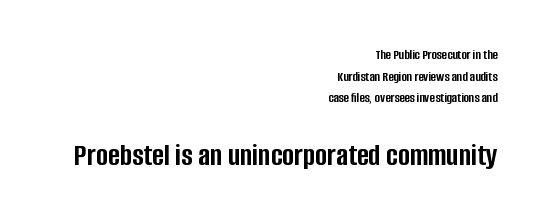
Right-aligned paragraph, ragged on the left. Nobody drew a line under any word here. Nope, no serifs anywhere on these letters. Summary of vertical rhythm: regular, with standard interline spacing. Its strokes are broad and dark, the hallmark of bold type.
